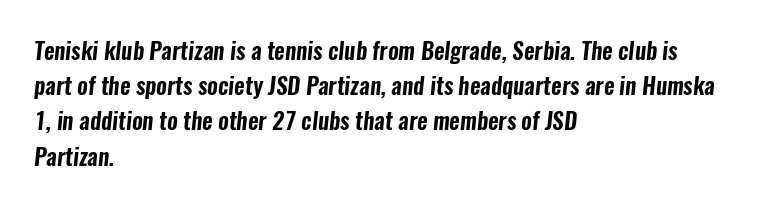
The image shows 23 px text type; set left-aligned, normal line spacing (1.53x), normal letter spacing, not underlined.
